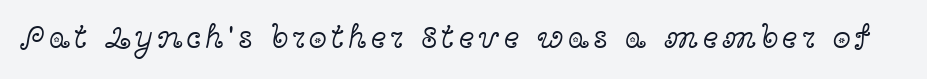
Q: Is the text bold? A: No.
Q: Is the text italic (slanted)? A: No, it is upright.
Q: Is the typeface a serif or a sans-serif typeface? A: Serif.
Q: Is the text underlined? A: No.
Q: Width (condensed, normal, or wide)? A: Wide.
Q: x-height? A: Medium.
Q: Monospaced? A: No.
